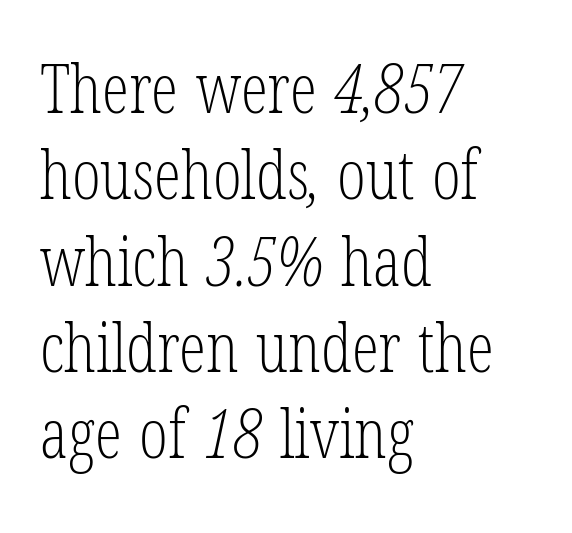
Q: Is the text bold? A: No.
Q: Is the typeface a serif or a sans-serif typeface? A: Serif.
Q: Is the text underlined? A: No.
Q: How is the paragraph aligned? A: Left-aligned.
Q: Is the spacing between letters normal or unusually wide? A: Normal.
Q: Is the spacing between lines tight, normal or loose? A: Normal.
Q: Width (condensed, normal, or wide)? A: Condensed.
Q: Stroke contrast? A: Low.
Q: x-height? A: Medium.
Q: Monospaced? A: No.
